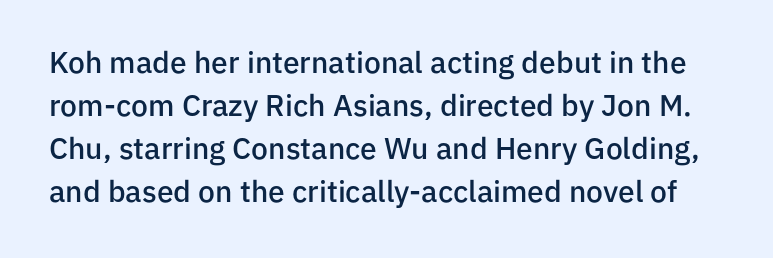
The letterforms sit shoulder to shoulder at normal distance. Nope, not italic — everything's standing straight. Whoever set this chose a conventional vertical rhythm. Think of a printed novel: that variable character pitch is what you see here.
